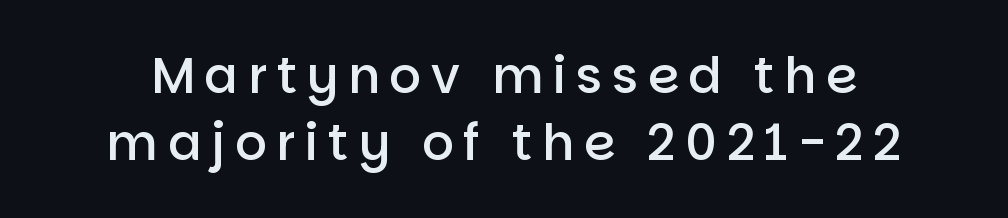
As a designer I'd log this as weight 600, semibold. The axis of the letterforms is exactly vertical. Check under the words: just untouched page. Serif or sans? Sans — the stroke terminals are bare. Note the varied advance widths — an 'i' is clearly narrower than an 'm'.
